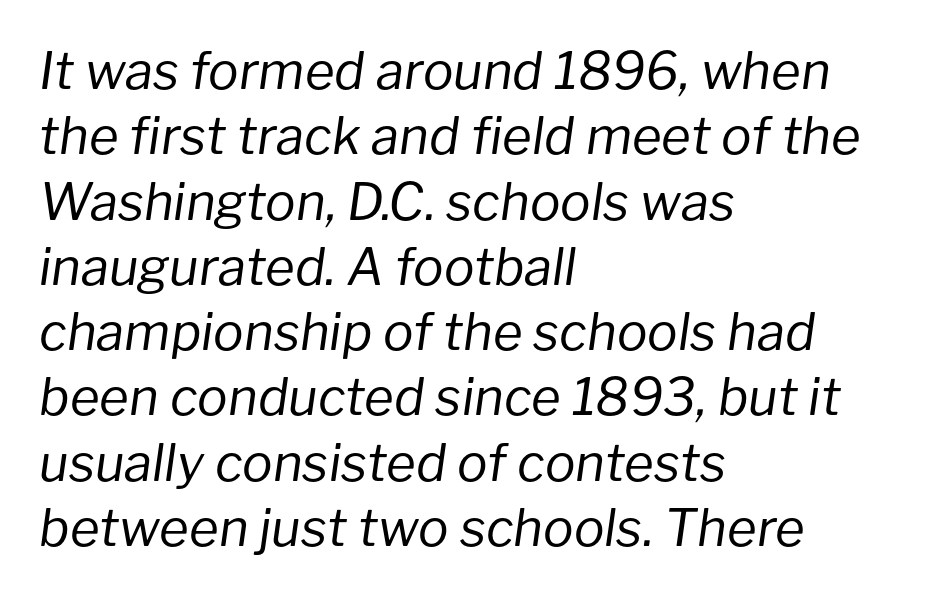
The image shows 51 px regular-weight type, italic (leaning right); set left-aligned, normal line spacing (1.28x), normal letter spacing, not underlined; low stroke contrast and a medium x-height.
